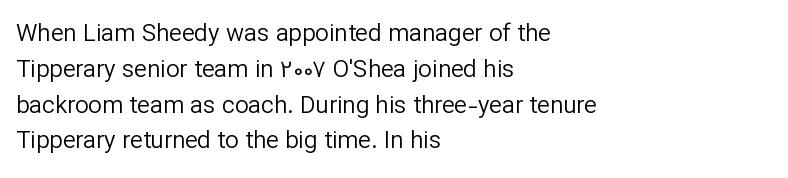
The setting favours the left margin, as ordinary paragraphs usually do. Upright lettering throughout. Letter spacing: default. No chunkiness to these letters — they're not bold.
